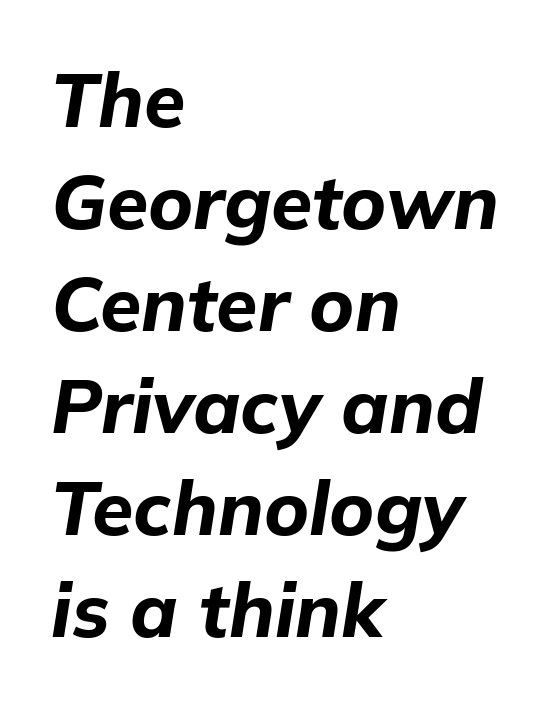
Q: Is the text bold? A: Yes.
Q: Is the text italic (slanted)? A: Yes, it leans right by about 9 degrees.
Q: Is the text underlined? A: No.
Q: How is the paragraph aligned? A: Left-aligned.
Q: Is the spacing between letters normal or unusually wide? A: Normal.
Q: Is the spacing between lines tight, normal or loose? A: Normal.
Q: Width (condensed, normal, or wide)? A: Normal.
Q: Stroke contrast? A: Low.
Q: x-height? A: Medium.
Q: Monospaced? A: No.
